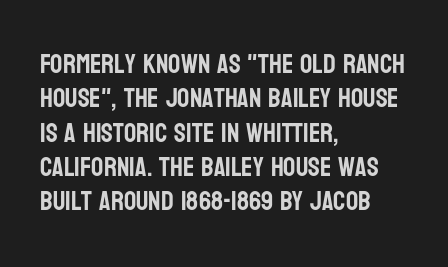
Do the letters lean? They stand straight. Lines of text with bare space underneath. The passage shown stacks its lines at a standard gap. Casual observation: everything's shoved over to the left.
